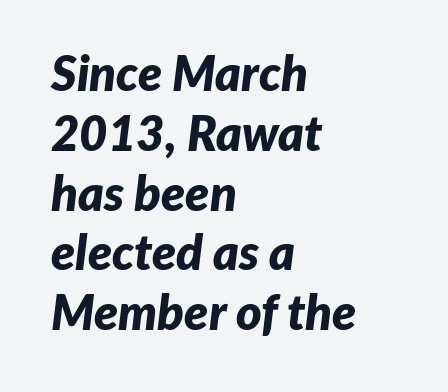
The image shows 49 px bold type, italic (leaning right); set left-aligned, line spacing 1.22x, normal letter spacing, not underlined; low stroke contrast and a medium x-height.
